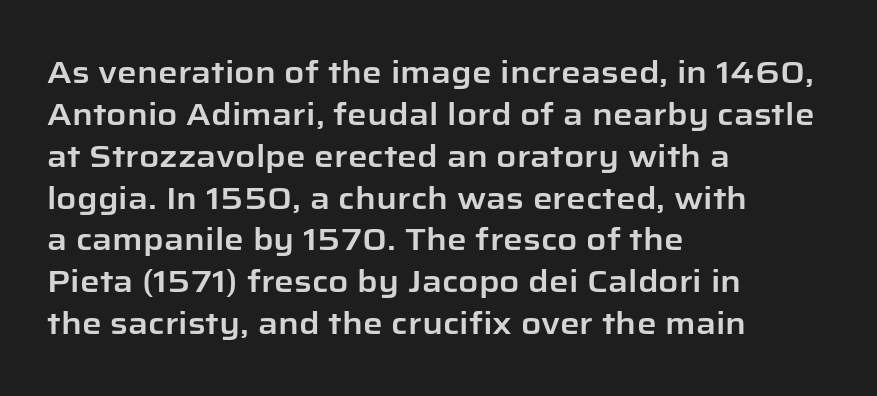
The image shows 31 px sans-serif type, upright; set left-aligned, normal line spacing (1.35x), normal letter spacing, not underlined; low stroke contrast and a medium x-height.
